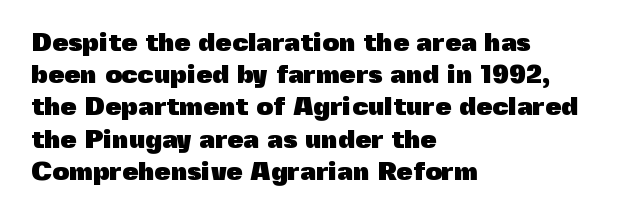
Q: Is the text bold? A: Yes.
Q: Is the text italic (slanted)? A: No, it is upright.
Q: Is the text underlined? A: No.
Q: How is the paragraph aligned? A: Left-aligned.
Q: Is the spacing between letters normal or unusually wide? A: Normal.
